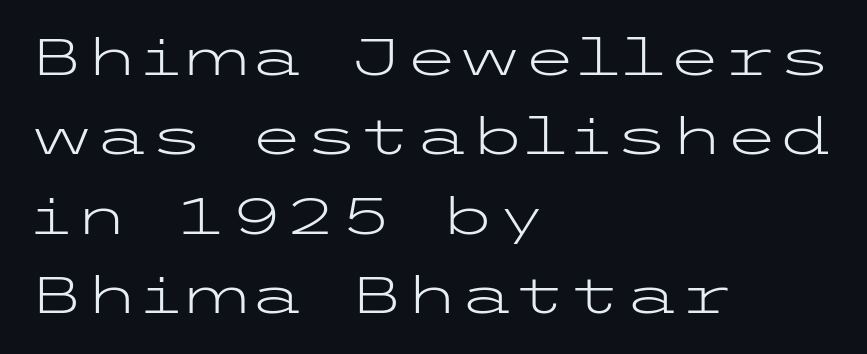
The image shows 50 px light, wide sans-serif type, upright; set left-aligned, normal line spacing (1.59x), normal letter spacing, not underlined; low stroke contrast and a medium x-height.
